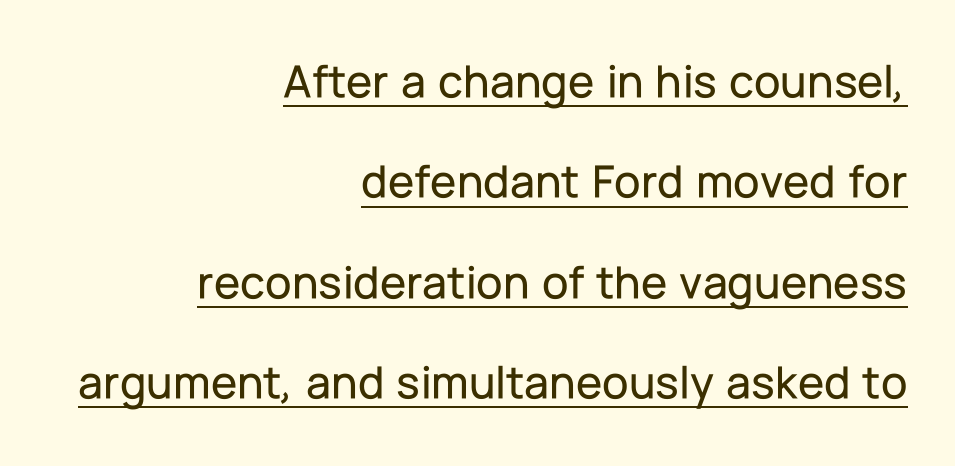
{"serif": "no", "italic": "no", "width": "normal", "stroke_contrast": "low", "x_height": "medium", "monospaced": "no", "underline": "yes", "align": "right", "line_spacing": "loose", "line_spacing_ratio": 2.09, "letter_spacing": "normal", "letter_spacing_em": 0.0, "glyph_px": 48}
